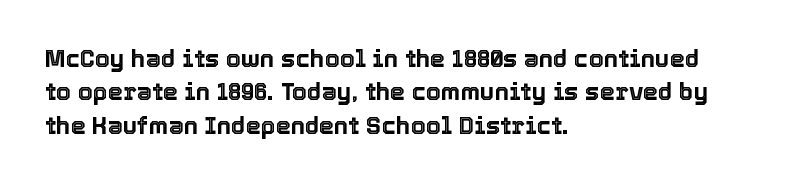
{"italic": "no", "underline": "no", "align": "left", "line_spacing": "normal", "line_spacing_ratio": 1.39, "letter_spacing": "normal", "letter_spacing_em": 0.0, "glyph_px": 24}
